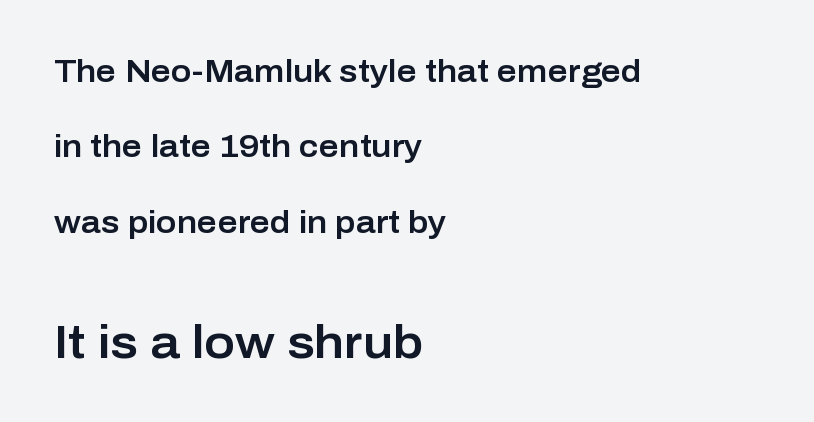
{"serif": "no", "italic": "no", "width": "normal", "stroke_contrast": "low", "x_height": "medium", "monospaced": "no", "underline": "no", "align": "left", "line_spacing": "loose", "line_spacing_ratio": 2.43, "letter_spacing": "normal", "letter_spacing_em": 0.0, "larger_block": "second", "size_ratio": 1.48, "glyph_px": 46}
